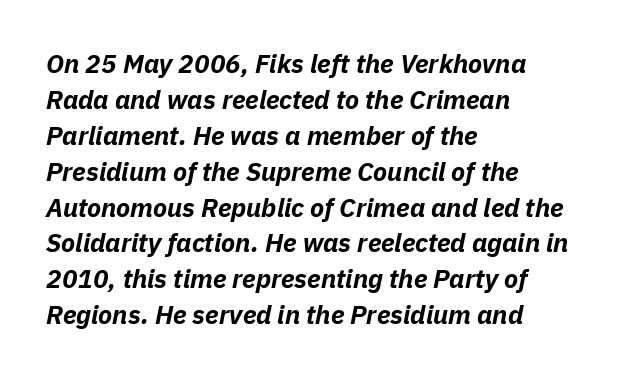
If you measured baseline to baseline, you'd find a middling distance. Caption: bold face, heavy strokes. Each row of text sits above clean, open space. Is the type slanted? Yes — the strokes lean at a clear angle. Inter-character spacing is left at the font's built-in metrics.
